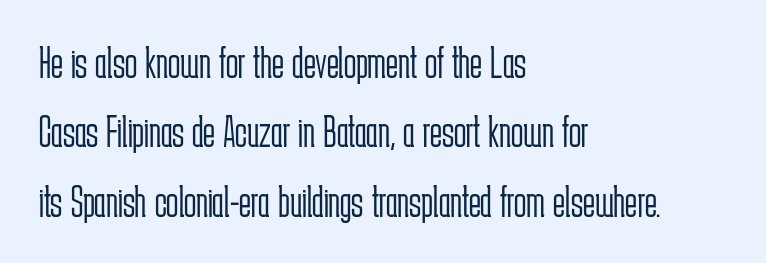
The image shows 45 px light, condensed sans-serif type, upright; set left-aligned, normal line spacing (1.54x), normal letter spacing, not underlined; low stroke contrast and a medium x-height.
